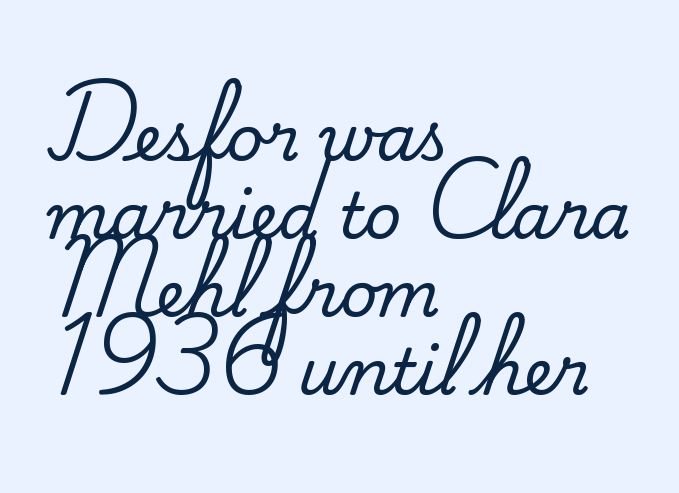
Letters rest on an invisible, unmarked baseline. In terms of letterspacing, this is plain default setting. Character widths vary here, with narrow letters taking less room than wide ones. The passage shown is typeset with a serif family.
